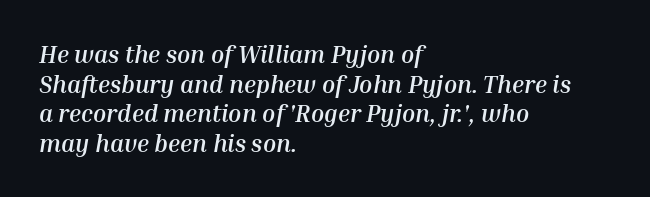
Layout note: lines flush left. The strip under each line holds only bare page. Weight: bold. Tracking value appears to be zero — textbook default spacing. When letters slant like this, we call the style italic.
